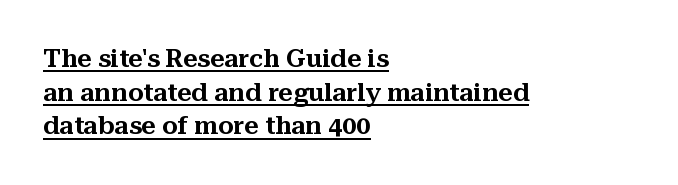
{"italic": "no", "underline": "yes", "align": "left", "line_spacing": "normal", "line_spacing_ratio": 1.35, "letter_spacing": "normal", "letter_spacing_em": 0.0, "glyph_px": 25}
